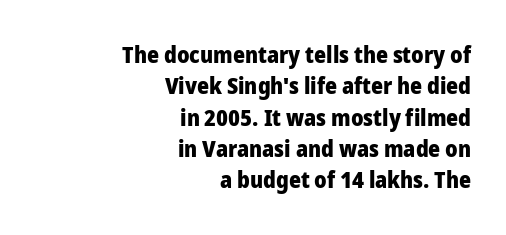
The image shows 23 px bold type, upright; set right-aligned, normal line spacing (1.36x), normal letter spacing, not underlined.
